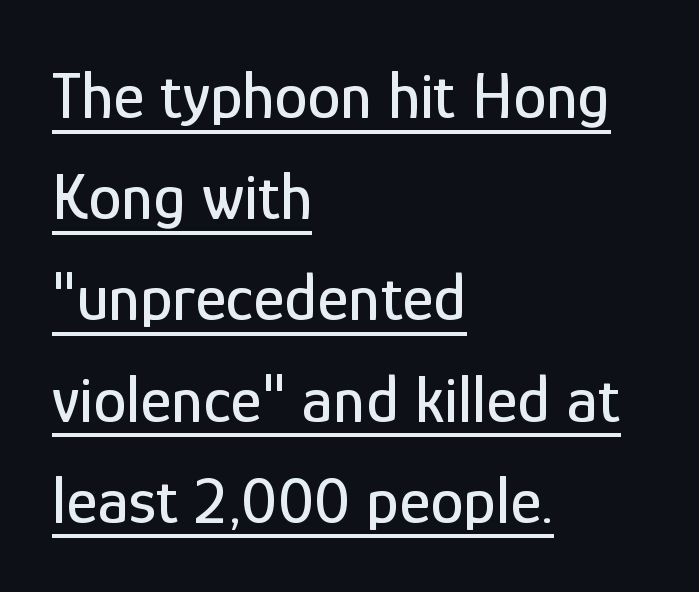
The image shows 67 px condensed sans-serif type, upright; set left-aligned, normal line spacing (1.51x), normal letter spacing, underlined; low stroke contrast and a medium x-height.
